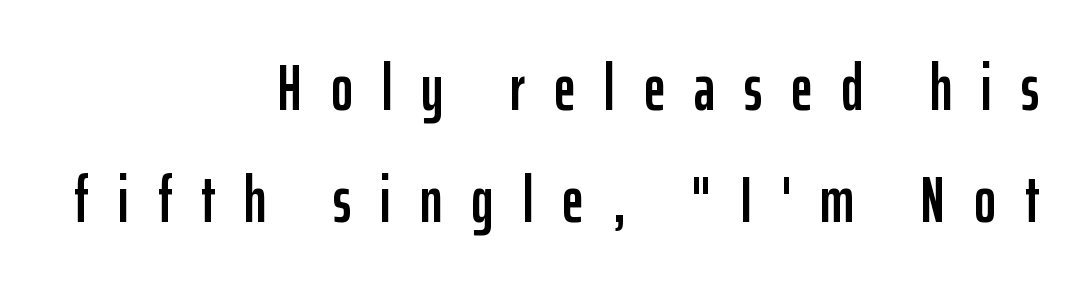
The image shows 66 px condensed sans-serif type, upright; set right-aligned, normal line spacing (1.7x), unusually wide letter spacing (+0.44 em), not underlined; low stroke contrast and a medium x-height.
